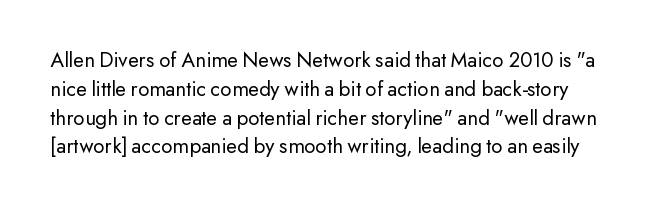
Nobody touched the tracking dial on this one. The face looks like a standard text weight, possibly lighter. Nobody drew a line under any word here. Reading down the column, the eye jumps a familiar distance to each next line. The letters stand upright; this is a roman face.
